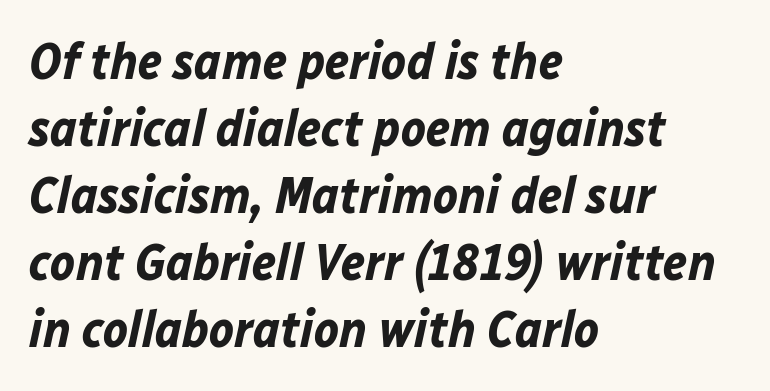
{"italic": "yes", "lean": "right", "slant_degrees": 12, "bold": "yes", "weight": "bold", "width": "normal", "stroke_contrast": "low", "x_height": "medium", "monospaced": "no", "underline": "no", "align": "left", "line_spacing": "normal", "line_spacing_ratio": 1.29, "letter_spacing": "normal", "letter_spacing_em": 0.0, "glyph_px": 52}
